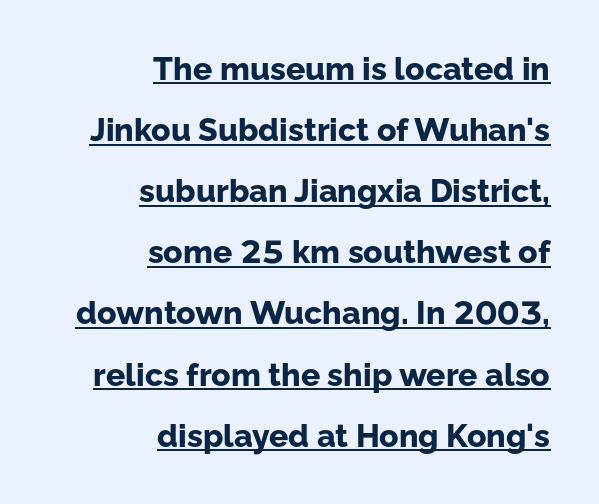
The image shows 32 px bold sans-serif type, upright; set right-aligned, loose line spacing (1.91x), normal letter spacing, underlined; low stroke contrast and a medium x-height.
